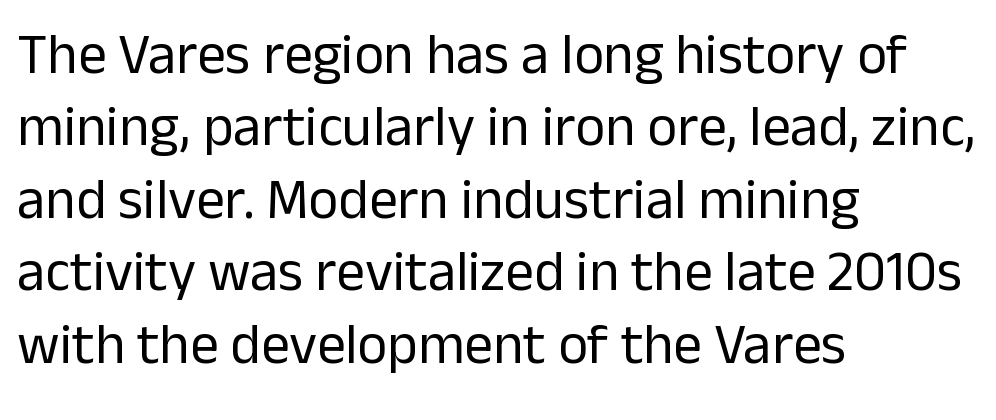
{"serif": "no", "italic": "no", "bold": "no", "weight": "regular", "width": "normal", "stroke_contrast": "low", "x_height": "medium", "monospaced": "no", "underline": "no", "align": "left", "line_spacing": "normal", "line_spacing_ratio": 1.27, "letter_spacing": "normal", "letter_spacing_em": 0.0, "glyph_px": 57}
